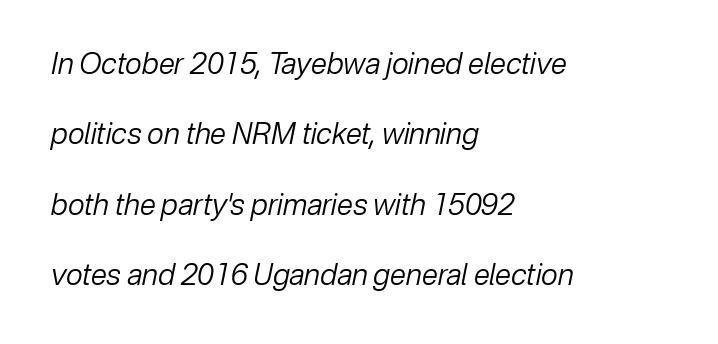
Q: Is the text bold? A: No.
Q: Is the text italic (slanted)? A: Yes, it leans right by about 12 degrees.
Q: Is the text underlined? A: No.
Q: How is the paragraph aligned? A: Left-aligned.
Q: Is the spacing between letters normal or unusually wide? A: Normal.
Q: Is the spacing between lines tight, normal or loose? A: Loose.
Q: Width (condensed, normal, or wide)? A: Normal.
Q: Stroke contrast? A: Low.
Q: x-height? A: Medium.
Q: Monospaced? A: No.
